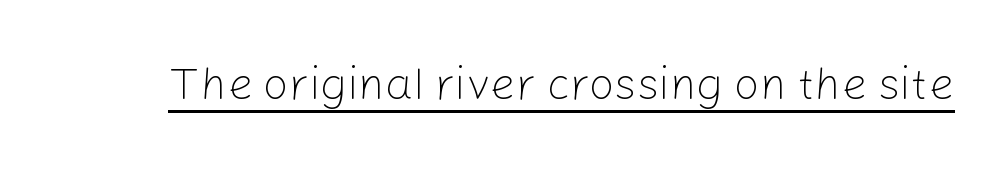
Q: Is the text bold? A: No.
Q: Is the text italic (slanted)? A: No, it is upright.
Q: Is the typeface a serif or a sans-serif typeface? A: Sans-serif.
Q: Is the text underlined? A: Yes.
Q: Is the spacing between letters normal or unusually wide? A: Normal.
Q: Width (condensed, normal, or wide)? A: Normal.
Q: Stroke contrast? A: Low.
Q: x-height? A: Medium.
Q: Monospaced? A: No.
